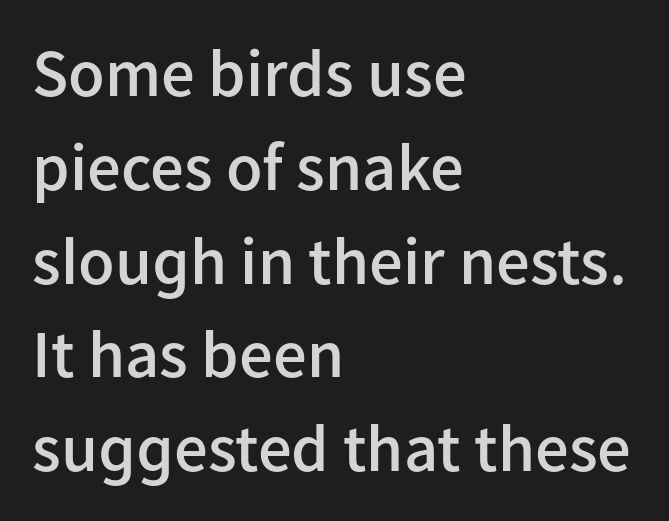
Rendered with straight, roman letterforms. Look at the stroke-to-counter ratio: somewhat heavy, a semibold. Leftover space on each line is placed entirely after the last word. Vertical spacing — default. Underlining? Definitely not there. Each word holds together tightly as a unit, with standard inter-letter gaps.
